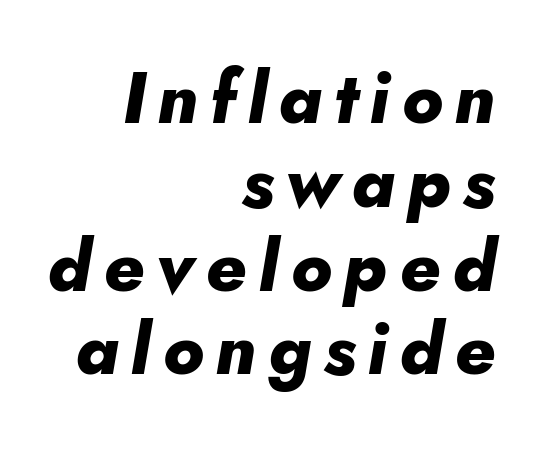
The lettering tilts uniformly, giving the passage an italic look. Heavy-handed strokes throughout: this text is bold. A typesetter would call this proportional, since set widths differ per character. In CSS terms this would be text-align: right.
